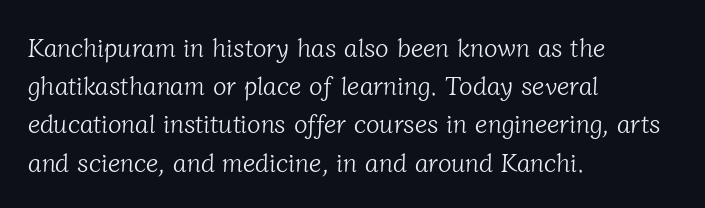
Q: Is the text bold? A: No.
Q: Is the text underlined? A: No.
Q: How is the paragraph aligned? A: Left-aligned.
Q: Is the spacing between letters normal or unusually wide? A: Normal.
Q: Is the spacing between lines tight, normal or loose? A: Normal.
